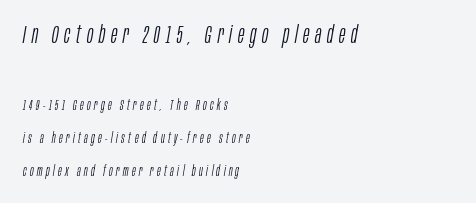
{"italic": "yes", "lean": "right", "slant_degrees": 10, "bold": "no", "underline": "no", "align": "left", "line_spacing": "loose", "line_spacing_ratio": 2.34, "letter_spacing": "wide", "letter_spacing_em": 0.24, "larger_block": "first", "size_ratio": 1.71, "glyph_px": 24}
